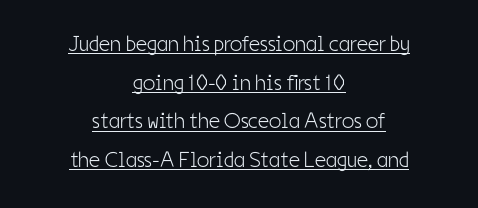
The image shows 22 px text type, upright; set centered, line spacing 1.76x, normal letter spacing, underlined.
